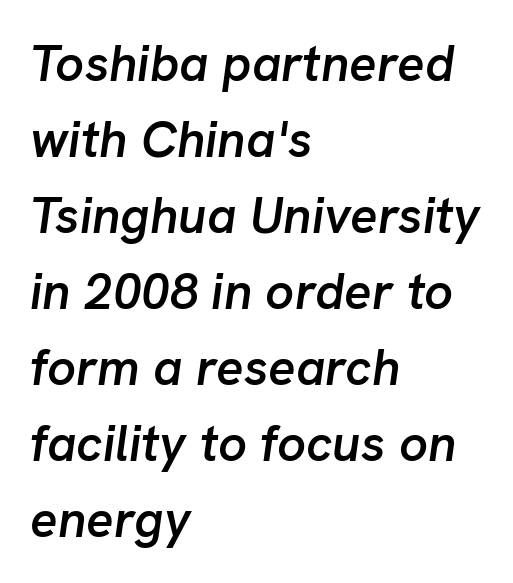
Summary of vertical rhythm: regular, with standard interline spacing. There is no visible air inserted between adjacent glyphs. The rendering applies a slant to the glyphs. Think of a printed novel: that variable character pitch is what you see here.
